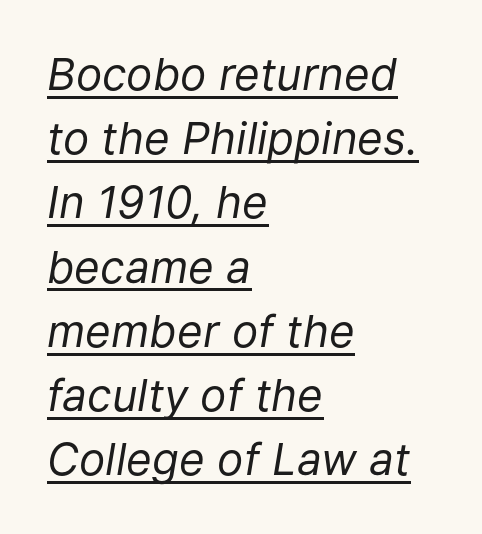
Spacing verdict: proportional, widths tailored to each character. Yep, that's italic — everything's leaning. The text block is weighted toward the left margin, trailing off unevenly rightward. A typesetter would call this leading conventional body-copy spacing.
